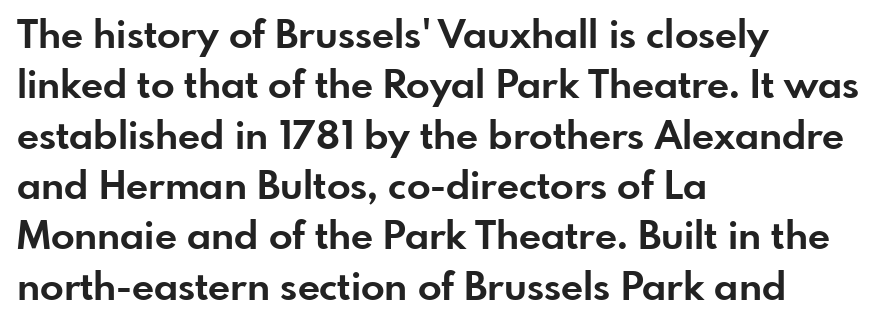
{"serif": "no", "italic": "no", "bold": "yes", "weight": "bold", "width": "normal", "stroke_contrast": "low", "x_height": "small", "monospaced": "no", "underline": "no", "align": "left", "line_spacing": "normal", "line_spacing_ratio": 1.29, "letter_spacing": "normal", "letter_spacing_em": 0.0, "glyph_px": 39}
